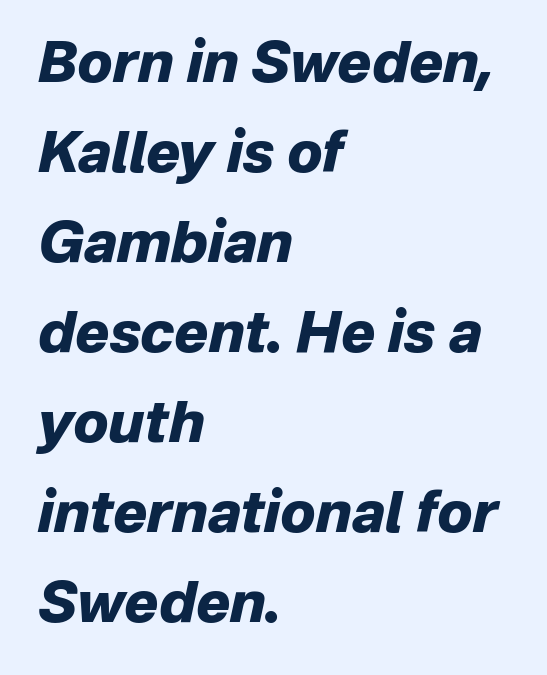
The image shows 57 px heavy type, italic (leaning right); set left-aligned, normal line spacing (1.58x), normal letter spacing, not underlined; low stroke contrast and a medium x-height.
